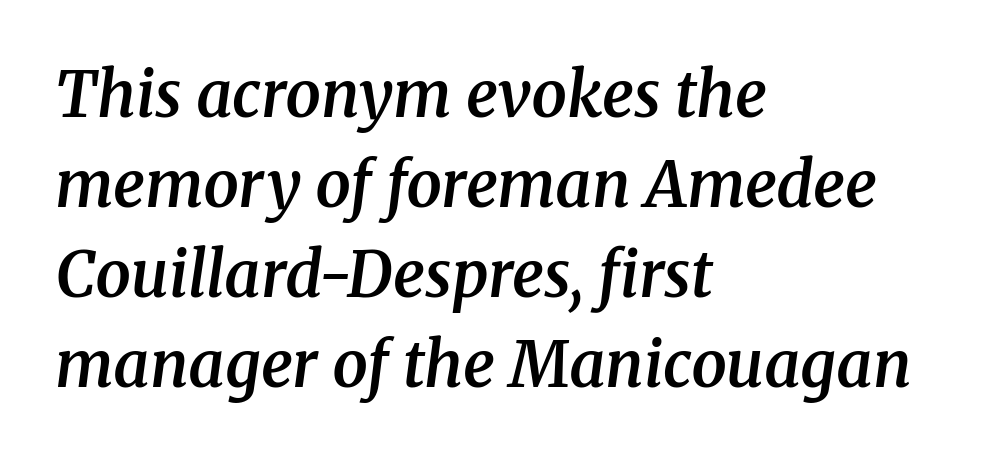
Q: Is the text bold? A: Semi-bold.
Q: Is the text italic (slanted)? A: Yes, it leans right by about 8 degrees.
Q: Is the typeface a serif or a sans-serif typeface? A: Serif.
Q: Is the text underlined? A: No.
Q: How is the paragraph aligned? A: Left-aligned.
Q: Is the spacing between letters normal or unusually wide? A: Normal.
Q: Is the spacing between lines tight, normal or loose? A: Normal.
Q: Width (condensed, normal, or wide)? A: Normal.
Q: Stroke contrast? A: Medium.
Q: x-height? A: Medium.
Q: Monospaced? A: No.
